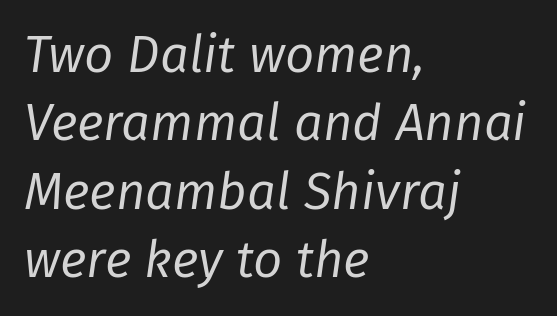
{"italic": "yes", "lean": "right", "slant_degrees": 8, "bold": "no", "weight": "regular", "width": "normal", "stroke_contrast": "low", "x_height": "medium", "monospaced": "no", "underline": "no", "align": "left", "line_spacing": "normal", "line_spacing_ratio": 1.34, "letter_spacing": "normal", "letter_spacing_em": 0.0, "glyph_px": 51}
